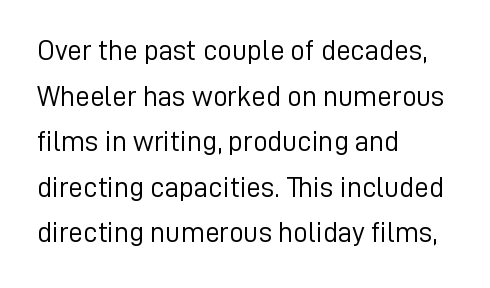
The image shows 29 px light sans-serif type, upright; set left-aligned, normal line spacing (1.57x), normal letter spacing, not underlined; low stroke contrast and a medium x-height.
